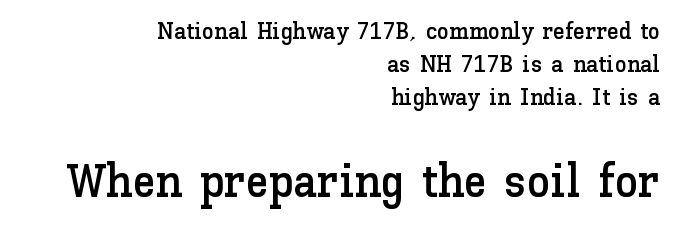
The image shows 47 px text type, upright; set right-aligned, normal line spacing (1.37x), normal letter spacing, not underlined; the second (bottom) block is 1.96x larger; low stroke contrast and a medium x-height.
